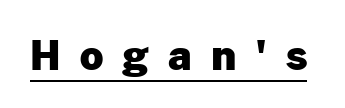
{"serif": "no", "italic": "no", "bold": "yes", "weight": "heavy", "width": "normal", "stroke_contrast": "low", "x_height": "medium", "monospaced": "no", "underline": "yes", "letter_spacing": "wide", "letter_spacing_em": 0.47, "glyph_px": 41}
